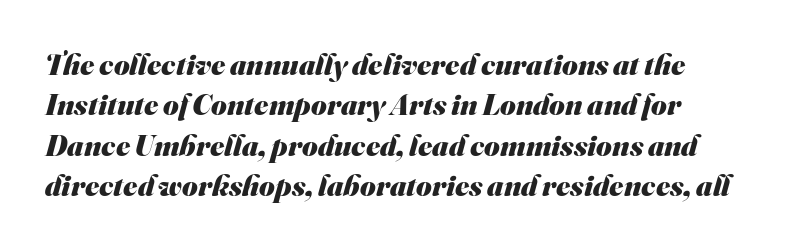
{"serif": "no", "bold": "yes", "weight": "heavy", "width": "normal", "stroke_contrast": "medium", "x_height": "small", "monospaced": "no", "underline": "no", "align": "left", "line_spacing": "normal", "line_spacing_ratio": 1.35, "letter_spacing": "normal", "letter_spacing_em": 0.0, "glyph_px": 30}
